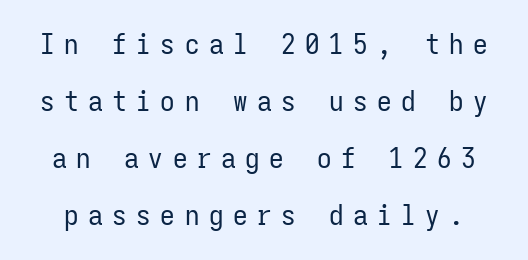
The image shows 29 px regular-weight, condensed sans-serif type, upright, monospaced; set loose line spacing (1.96x), unusually wide letter spacing (+0.33 em), not underlined; low stroke contrast and a medium x-height.
